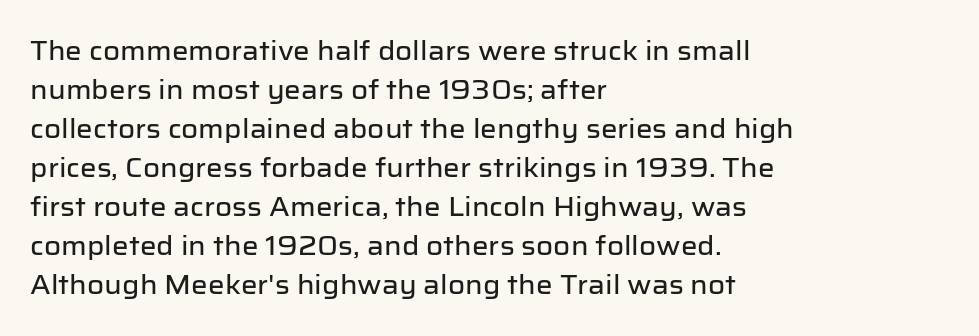
Q: Is the text italic (slanted)? A: No, it is upright.
Q: Is the text underlined? A: No.
Q: How is the paragraph aligned? A: Left-aligned.
Q: Is the spacing between letters normal or unusually wide? A: Normal.
Q: Is the spacing between lines tight, normal or loose? A: Normal.
